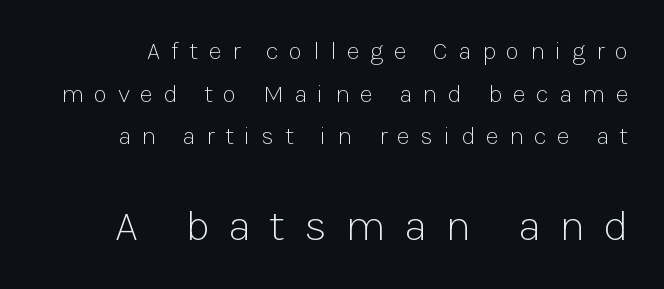
This sample uses expanded letter spacing, leaving extra air between glyphs. No feet cap the strokes, marking this as sans-serif type. No word sits above an underline. The weight would be labelled regular, book, light, or lighter still.
